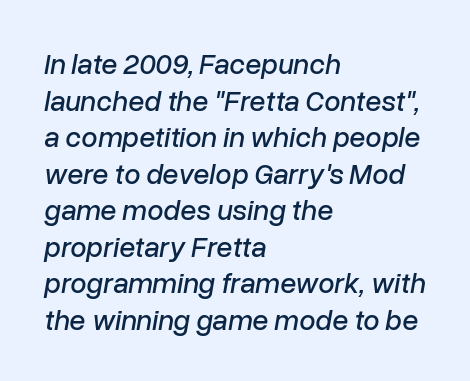
Varying glyph widths throughout — classic text-font behaviour. Is the type slanted? Yes — the strokes lean at a clear angle. Successive baselines arrive at the customary interval. Letter spacing: default. Alignment: flush left. The baseline area is clear.
